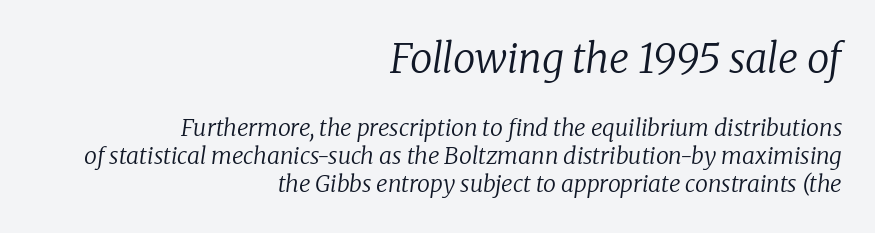
Q: Is the text bold? A: No.
Q: Is the text italic (slanted)? A: Yes, it leans right by about 8 degrees.
Q: Is the typeface a serif or a sans-serif typeface? A: Serif.
Q: Is the text underlined? A: No.
Q: How is the paragraph aligned? A: Right-aligned.
Q: Is the spacing between letters normal or unusually wide? A: Normal.
Q: Which block of text is set in a larger size, the first (top) or the second (bottom)? A: The first (top) one.
Q: Width (condensed, normal, or wide)? A: Normal.
Q: Stroke contrast? A: Low.
Q: x-height? A: Medium.
Q: Monospaced? A: No.
